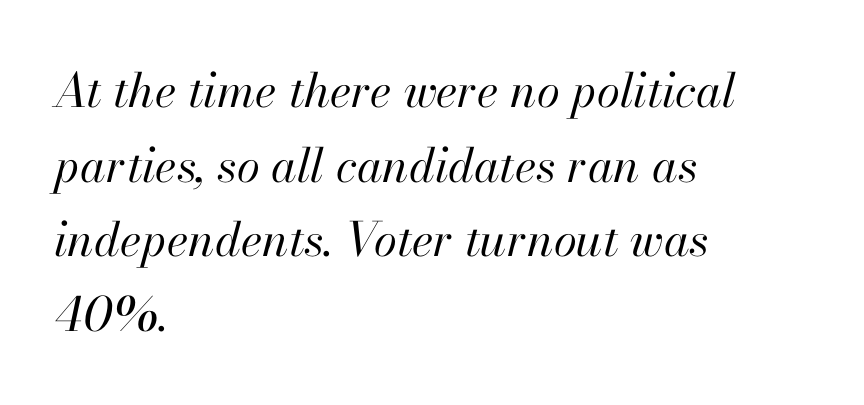
Q: Is the text bold? A: No.
Q: Is the text italic (slanted)? A: Yes, it leans right by about 13 degrees.
Q: Is the text underlined? A: No.
Q: How is the paragraph aligned? A: Left-aligned.
Q: Is the spacing between letters normal or unusually wide? A: Normal.
Q: Is the spacing between lines tight, normal or loose? A: Normal.
Q: Width (condensed, normal, or wide)? A: Normal.
Q: Stroke contrast? A: High.
Q: x-height? A: Small.
Q: Monospaced? A: No.
